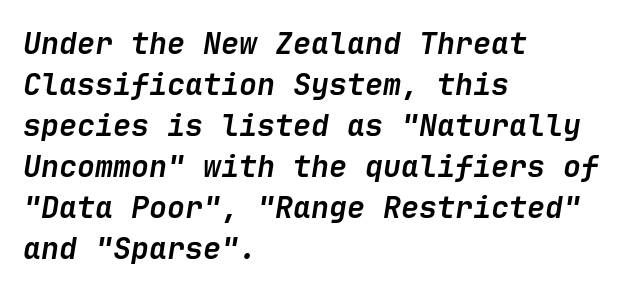
Q: Is the text bold? A: Yes.
Q: Is the text italic (slanted)? A: Yes, it leans right by about 9 degrees.
Q: Is the text underlined? A: No.
Q: How is the paragraph aligned? A: Left-aligned.
Q: Is the spacing between letters normal or unusually wide? A: Normal.
Q: Is the spacing between lines tight, normal or loose? A: Normal.
Q: Width (condensed, normal, or wide)? A: Normal.
Q: Stroke contrast? A: Low.
Q: x-height? A: Medium.
